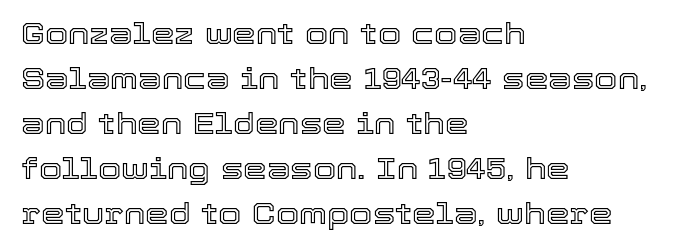
Each word holds together tightly as a unit, with standard inter-letter gaps. Is there much room between lines? A standard amount, neither cramped nor airy. Reading down the block, your eye returns to a fixed left position each line. Do the characters align in a grid? No, the font is proportional. Descenders hang freely into open space. Every character sits straight up, as roman type does.
